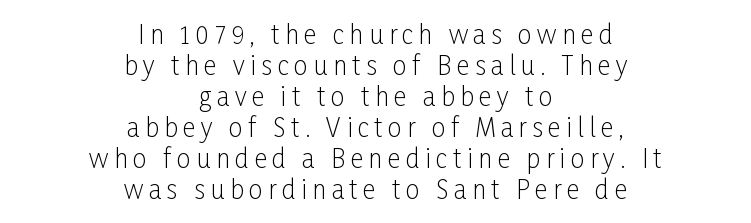
Quick note: underline off. Ordinary non-slanted type is in use. Stroke mass is kept to a normal reading level or below. The compositor balanced each line on the midline.
